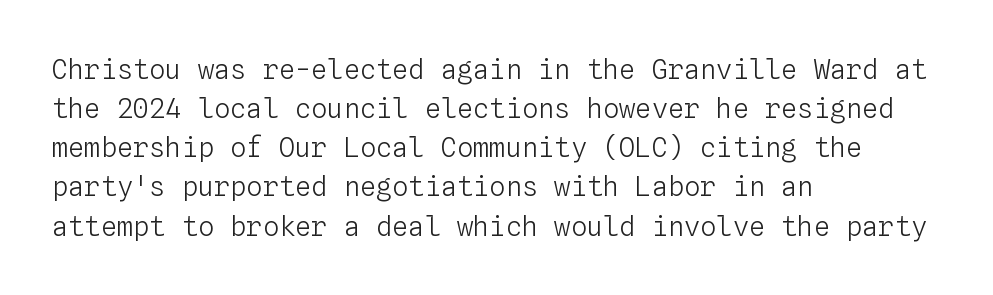
{"italic": "no", "bold": "no", "underline": "no", "align": "left", "line_spacing": "normal", "line_spacing_ratio": 1.45, "letter_spacing": "normal", "letter_spacing_em": 0.0, "glyph_px": 27}
